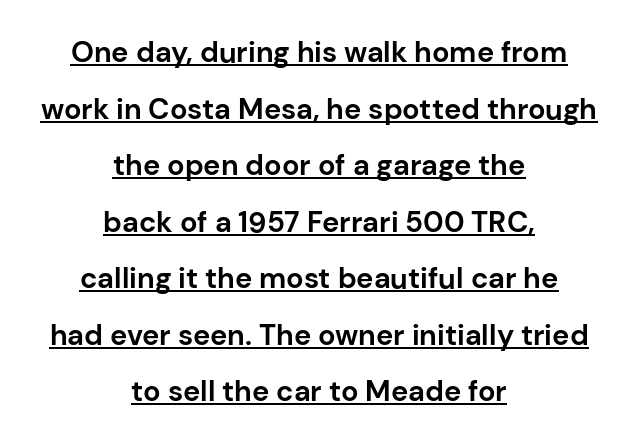
Leftover space on each line is divided equally before and after the words. The sample has been set heavy, in full bold. Ascenders rise straight up at ninety degrees. Note: no serifs on the glyphs. The letters advance in unequal steps, a hallmark of proportional type. Is there an underline? Yes — a line sits under the letters.
